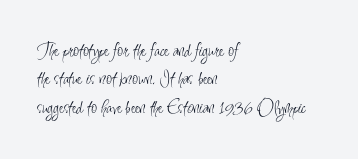
The image shows 21 px text type; set left-aligned, normal line spacing (1.35x), normal letter spacing, not underlined.
